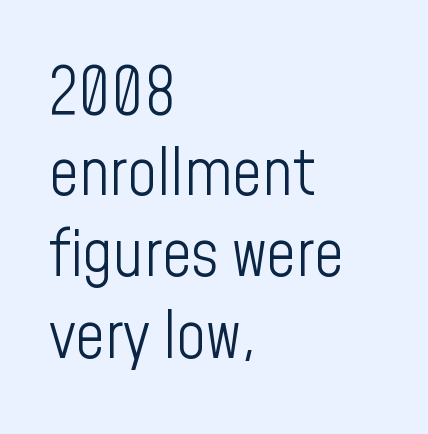
Q: Is the text bold? A: No.
Q: Is the text italic (slanted)? A: No, it is upright.
Q: Is the typeface a serif or a sans-serif typeface? A: Sans-serif.
Q: Is the text underlined? A: No.
Q: How is the paragraph aligned? A: Left-aligned.
Q: Is the spacing between letters normal or unusually wide? A: Normal.
Q: Is the spacing between lines tight, normal or loose? A: Normal.
Q: Width (condensed, normal, or wide)? A: Condensed.
Q: Stroke contrast? A: Low.
Q: x-height? A: Medium.
Q: Monospaced? A: No.
